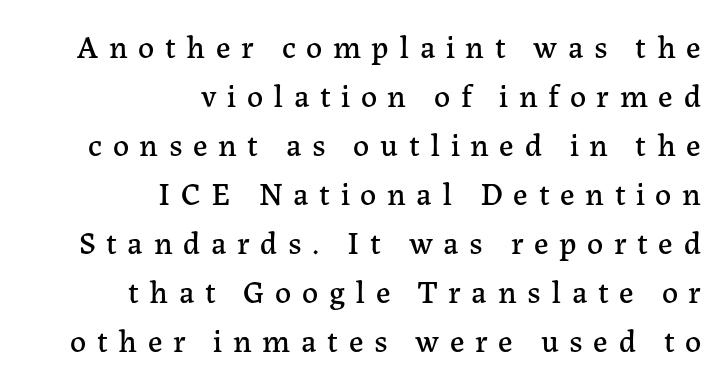
Q: Is the text italic (slanted)? A: No, it is upright.
Q: Is the typeface a serif or a sans-serif typeface? A: Serif.
Q: Is the text underlined? A: No.
Q: How is the paragraph aligned? A: Right-aligned.
Q: Is the spacing between letters normal or unusually wide? A: Unusually wide.
Q: Is the spacing between lines tight, normal or loose? A: Normal.
Q: Width (condensed, normal, or wide)? A: Normal.
Q: Stroke contrast? A: Low.
Q: x-height? A: Medium.
Q: Monospaced? A: No.
